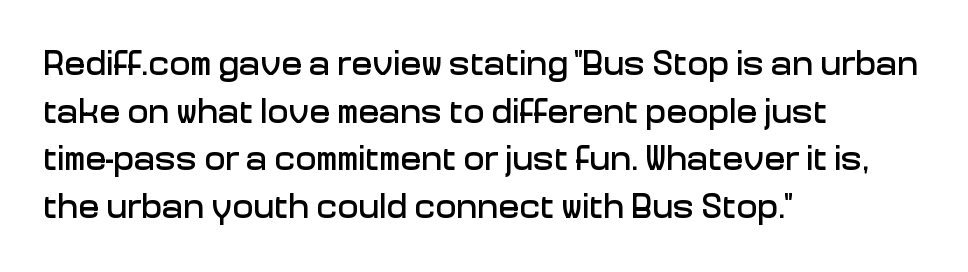
This rendering uses left alignment, leaving the right contour irregular. Varying glyph widths throughout — classic text-font behaviour. Students, note that the glyphs here touch the page at normal intervals. Designer's note — italics off, roman on. How would I describe the line gaps? Plain and ordinary. The strip under each line holds only bare page.
